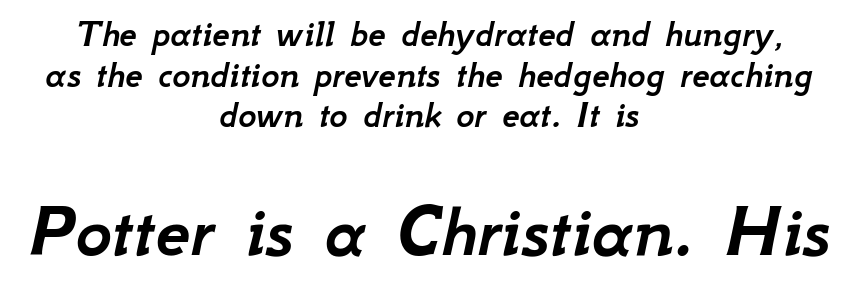
{"italic": "yes", "lean": "right", "slant_degrees": 12, "width": "normal", "stroke_contrast": "low", "x_height": "small", "monospaced": "no", "underline": "no", "align": "center", "line_spacing": "tight", "line_spacing_ratio": 1.04, "letter_spacing": "normal", "letter_spacing_em": 0.0, "larger_block": "second", "size_ratio": 2.0, "glyph_px": 78}
